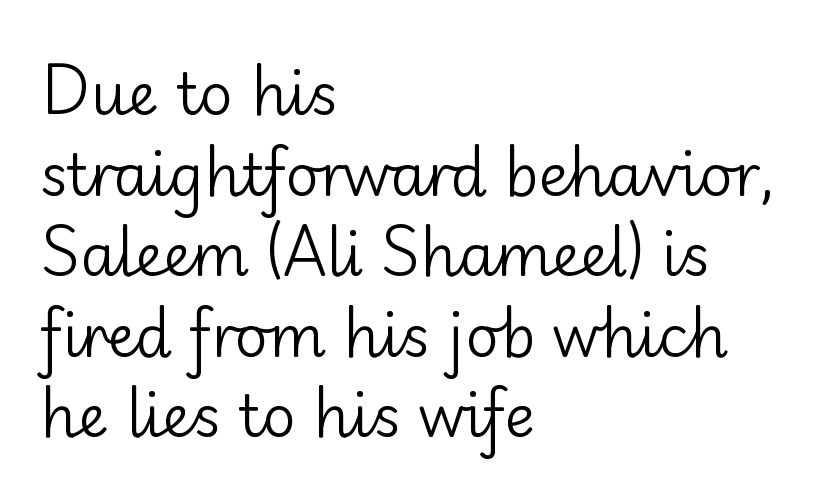
The image shows 58 px regular-weight sans-serif type, upright; set left-aligned, normal line spacing (1.39x), normal letter spacing, not underlined; low stroke contrast and a small x-height.
